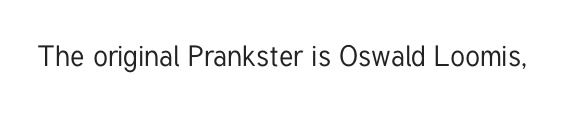
The image shows 29 px condensed sans-serif type, upright; set normal letter spacing, not underlined; low stroke contrast and a medium x-height.
